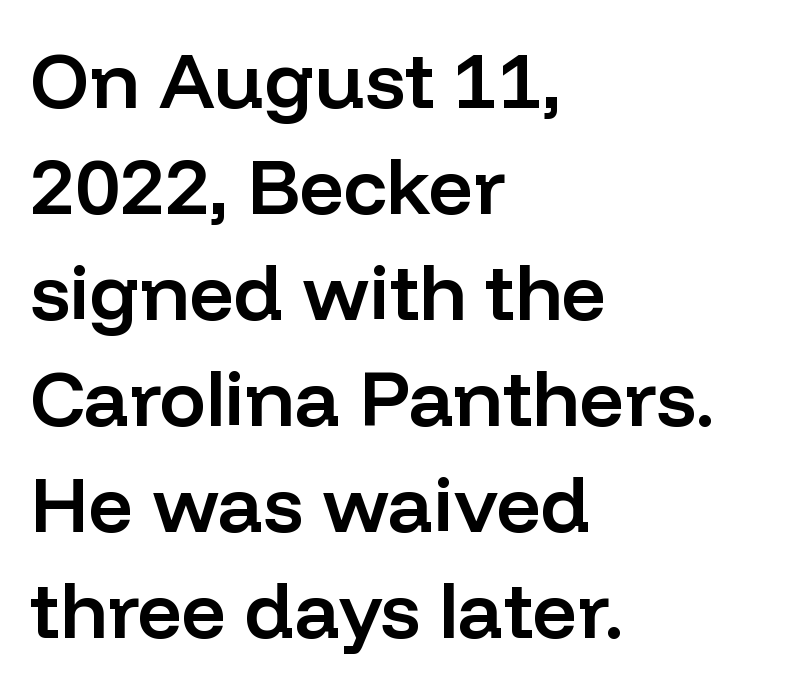
Q: Is the text bold? A: Semi-bold.
Q: Is the text italic (slanted)? A: No, it is upright.
Q: Is the typeface a serif or a sans-serif typeface? A: Sans-serif.
Q: Is the text underlined? A: No.
Q: How is the paragraph aligned? A: Left-aligned.
Q: Is the spacing between letters normal or unusually wide? A: Normal.
Q: Is the spacing between lines tight, normal or loose? A: Normal.
Q: Width (condensed, normal, or wide)? A: Normal.
Q: Stroke contrast? A: Low.
Q: x-height? A: Medium.
Q: Monospaced? A: No.
